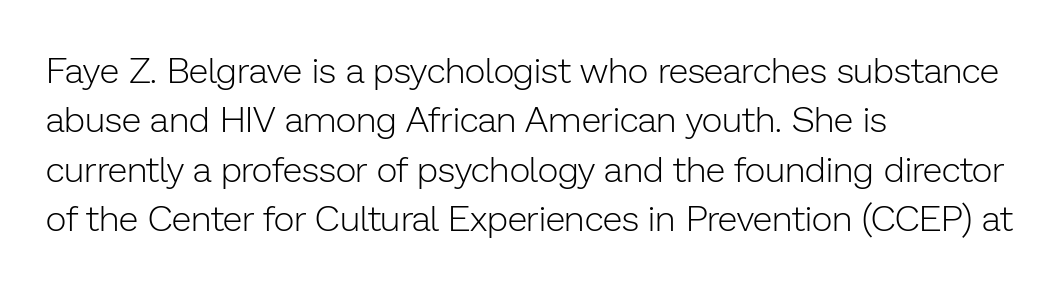
{"serif": "no", "italic": "no", "bold": "no", "weight": "light", "width": "normal", "stroke_contrast": "low", "x_height": "medium", "monospaced": "no", "underline": "no", "align": "left", "line_spacing": "normal", "line_spacing_ratio": 1.37, "letter_spacing": "normal", "letter_spacing_em": 0.0, "glyph_px": 36}
